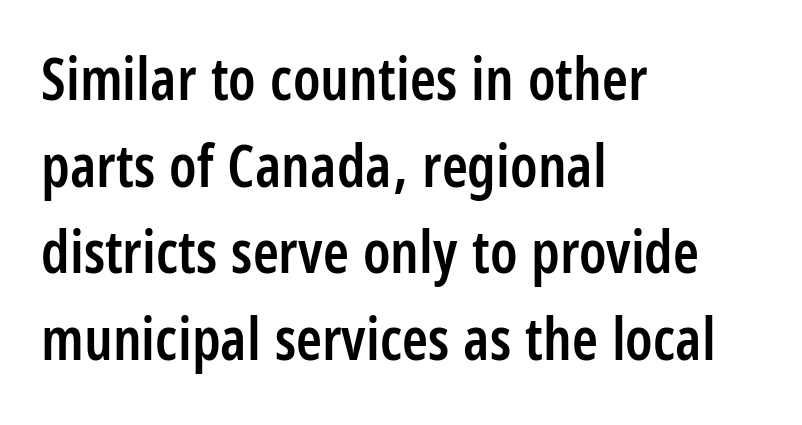
Q: Is the text bold? A: Semi-bold.
Q: Is the text italic (slanted)? A: No, it is upright.
Q: Is the typeface a serif or a sans-serif typeface? A: Sans-serif.
Q: Is the text underlined? A: No.
Q: How is the paragraph aligned? A: Left-aligned.
Q: Is the spacing between letters normal or unusually wide? A: Normal.
Q: Is the spacing between lines tight, normal or loose? A: Normal.
Q: Width (condensed, normal, or wide)? A: Condensed.
Q: Stroke contrast? A: Low.
Q: x-height? A: Large.
Q: Monospaced? A: No.
